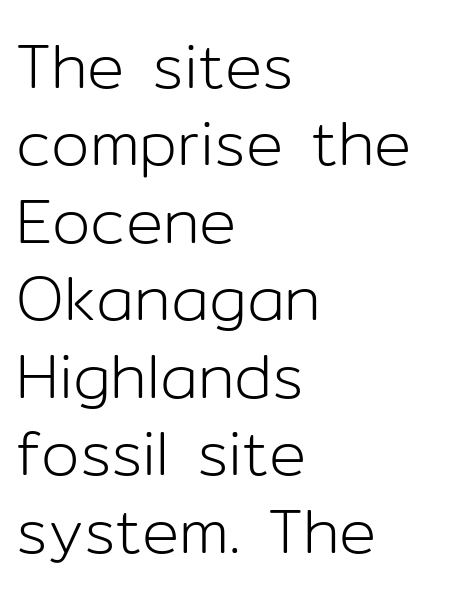
Q: Is the text bold? A: No.
Q: Is the text italic (slanted)? A: No, it is upright.
Q: Is the typeface a serif or a sans-serif typeface? A: Sans-serif.
Q: Is the text underlined? A: No.
Q: How is the paragraph aligned? A: Left-aligned.
Q: Is the spacing between letters normal or unusually wide? A: Normal.
Q: Is the spacing between lines tight, normal or loose? A: Normal.
Q: Width (condensed, normal, or wide)? A: Normal.
Q: Stroke contrast? A: Low.
Q: x-height? A: Medium.
Q: Monospaced? A: No.
